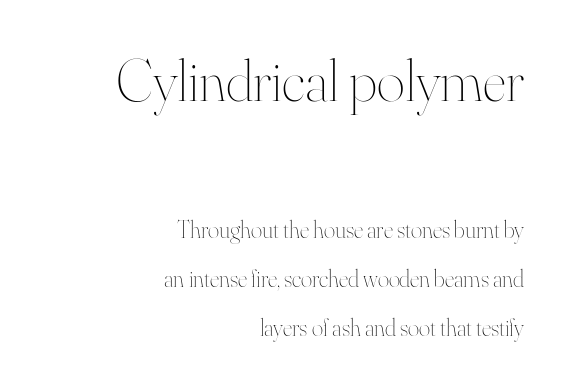
Q: Is the text bold? A: No.
Q: Is the text italic (slanted)? A: No, it is upright.
Q: Is the text underlined? A: No.
Q: How is the paragraph aligned? A: Right-aligned.
Q: Is the spacing between letters normal or unusually wide? A: Normal.
Q: Is the spacing between lines tight, normal or loose? A: Loose.
Q: Which block of text is set in a larger size, the first (top) or the second (bottom)? A: The first (top) one.
Q: Width (condensed, normal, or wide)? A: Normal.
Q: Stroke contrast? A: High.
Q: x-height? A: Small.
Q: Monospaced? A: No.
